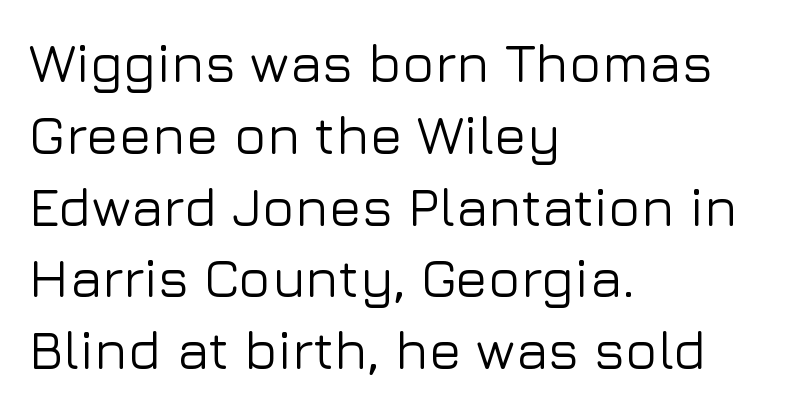
The image shows 54 px sans-serif type, upright; set left-aligned, normal line spacing (1.33x), normal letter spacing, not underlined; low stroke contrast and a medium x-height.
